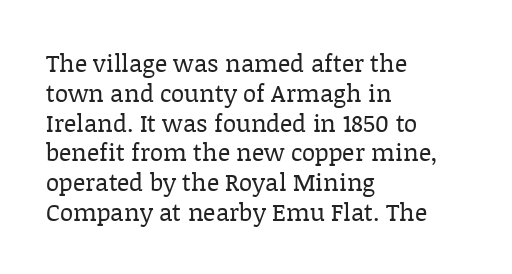
{"italic": "no", "bold": "no", "underline": "no", "align": "left", "line_spacing_ratio": 1.24, "letter_spacing": "normal", "letter_spacing_em": 0.0, "glyph_px": 24}
